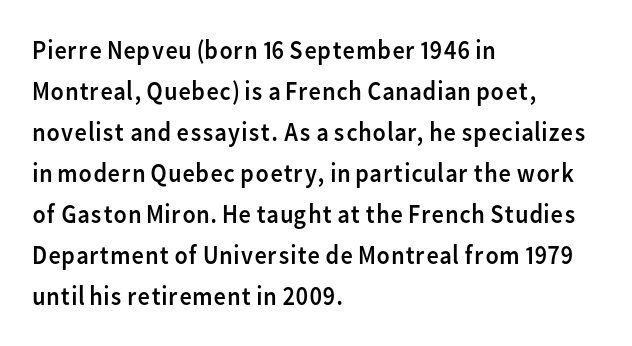
On a weight scale, this lands at 450 or below. The passage shown has conventional tracking throughout. A normal amount of white space separates one row of letters from the next. The rag falls on the right side of this text block.
